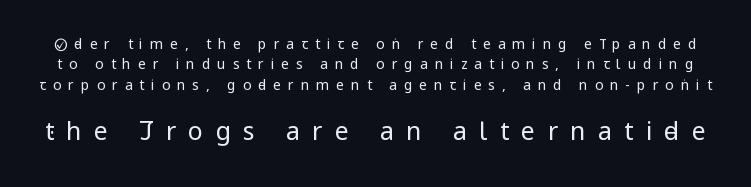
Q: Is the text bold? A: No.
Q: Is the text italic (slanted)? A: No, it is upright.
Q: Is the text underlined? A: No.
Q: Is the spacing between letters normal or unusually wide? A: Unusually wide.
Q: Is the spacing between lines tight, normal or loose? A: Normal.
Q: Which block of text is set in a larger size, the first (top) or the second (bottom)? A: The second (bottom) one.
